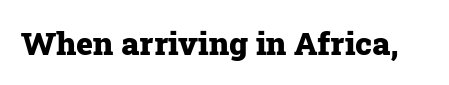
You could call the tracking neutral — neither tight nor loose. Check under the words: just untouched page. The passage shown is typed in a proportional face where columns would drift. On the weight axis this lands at bold, roughly 700. Old-style or modern, the face here clearly has serifs.
